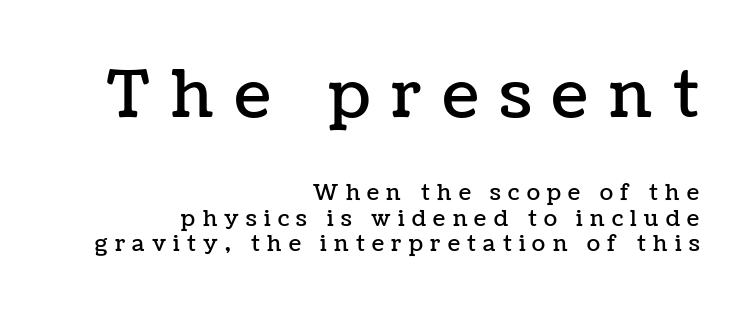
Q: Is the text italic (slanted)? A: No, it is upright.
Q: Is the text underlined? A: No.
Q: How is the paragraph aligned? A: Right-aligned.
Q: Is the spacing between letters normal or unusually wide? A: Unusually wide.
Q: Which block of text is set in a larger size, the first (top) or the second (bottom)? A: The first (top) one.
Q: Width (condensed, normal, or wide)? A: Normal.
Q: Stroke contrast? A: Low.
Q: x-height? A: Medium.
Q: Monospaced? A: No.
